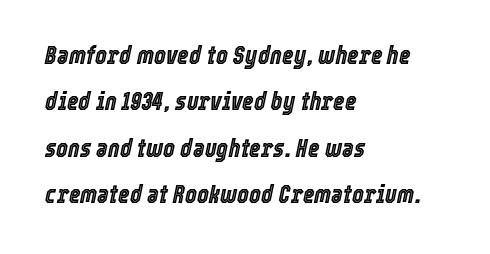
The image shows 25 px text type, italic (leaning right); set left-aligned, line spacing 1.86x, normal letter spacing, not underlined.
